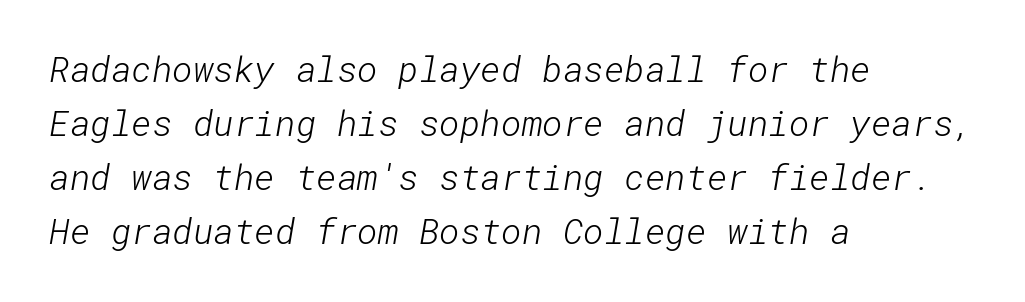
The image shows 35 px light sans-serif type; set left-aligned, normal line spacing (1.54x), normal letter spacing, not underlined; low stroke contrast and a medium x-height.
